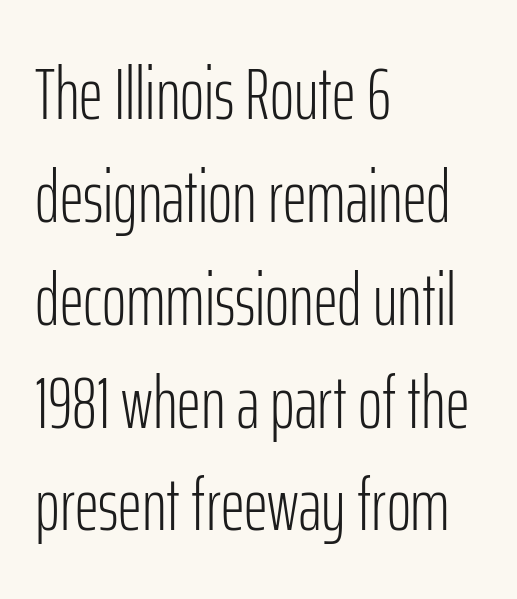
Casual observation: everything's shoved over to the left. The foot of each line stays bare and open. The passage shown stacks its lines at a standard gap. Examine the stroke ends and you'll find no serifs. Letters have the restrained weight of plain body copy at most. The horizontal fit of the characters is conventional and even.
